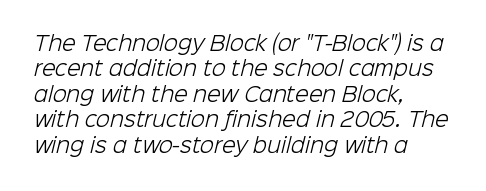
Q: Is the text bold? A: No.
Q: Is the text underlined? A: No.
Q: How is the paragraph aligned? A: Left-aligned.
Q: Is the spacing between letters normal or unusually wide? A: Normal.
Q: Is the spacing between lines tight, normal or loose? A: Normal.
